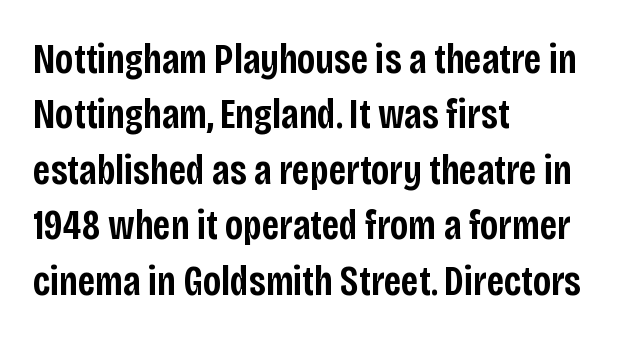
{"serif": "no", "italic": "no", "bold": "semi", "weight": "semibold", "width": "condensed", "stroke_contrast": "low", "x_height": "large", "monospaced": "no", "underline": "no", "align": "left", "line_spacing": "normal", "line_spacing_ratio": 1.32, "letter_spacing": "normal", "letter_spacing_em": 0.0, "glyph_px": 42}
